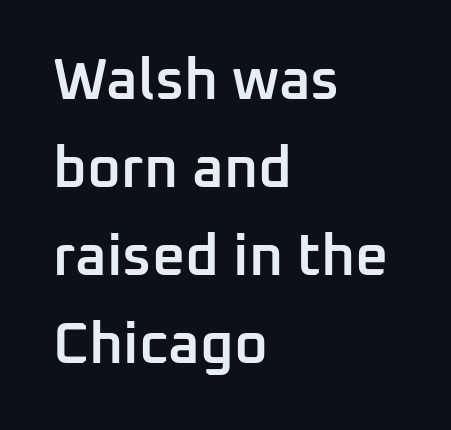
The font's upright variant was chosen for this text. The gap between lines stays unmarked. Looks like regular typesetting: each glyph gets only the width it needs. Is the block centered? No — it sits flush against the left margin. Vertical spacing — default. The letters sit at their default tracking, neither squeezed nor spread.
